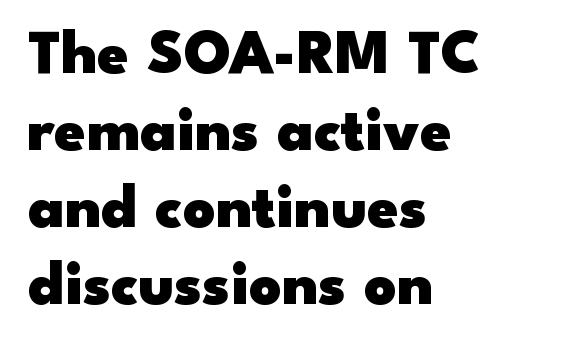
Q: Is the text bold? A: Yes.
Q: Is the text italic (slanted)? A: No, it is upright.
Q: Is the typeface a serif or a sans-serif typeface? A: Sans-serif.
Q: Is the text underlined? A: No.
Q: How is the paragraph aligned? A: Left-aligned.
Q: Is the spacing between letters normal or unusually wide? A: Normal.
Q: Width (condensed, normal, or wide)? A: Wide.
Q: Stroke contrast? A: Low.
Q: x-height? A: Small.
Q: Monospaced? A: No.
